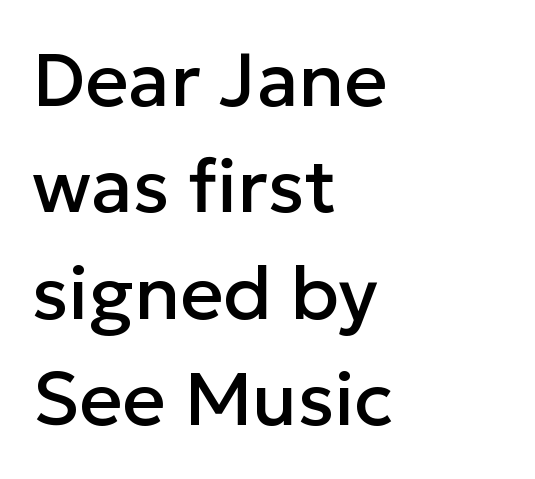
When letters stand straight like this, we call the style roman or upright. Only glyphs here, with clear space below each row. The lines in this sample share a left origin and differ only in where they stop. Is this a sans? Yes — the strokes have no serifs.
